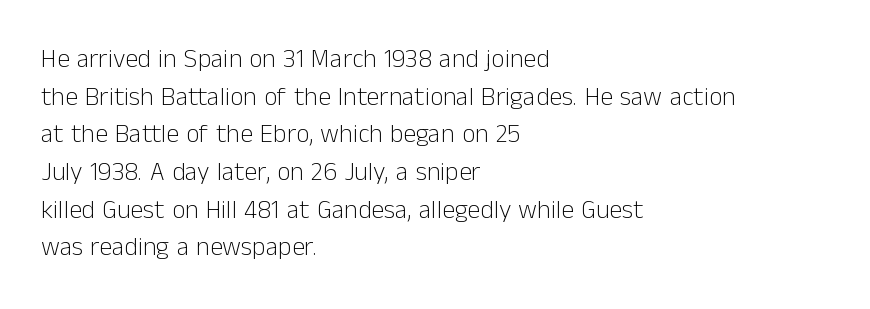
Q: Is the text bold? A: No.
Q: Is the text italic (slanted)? A: No, it is upright.
Q: Is the text underlined? A: No.
Q: How is the paragraph aligned? A: Left-aligned.
Q: Is the spacing between letters normal or unusually wide? A: Normal.
Q: Is the spacing between lines tight, normal or loose? A: Normal.
